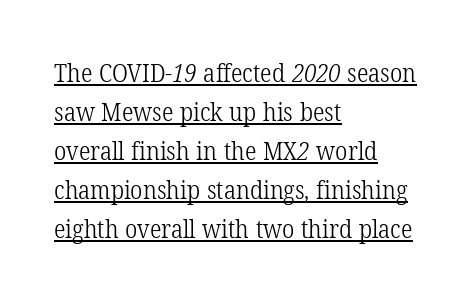
{"bold": "no", "underline": "yes", "align": "left", "line_spacing": "normal", "line_spacing_ratio": 1.5, "letter_spacing": "normal", "letter_spacing_em": 0.0, "glyph_px": 26}
